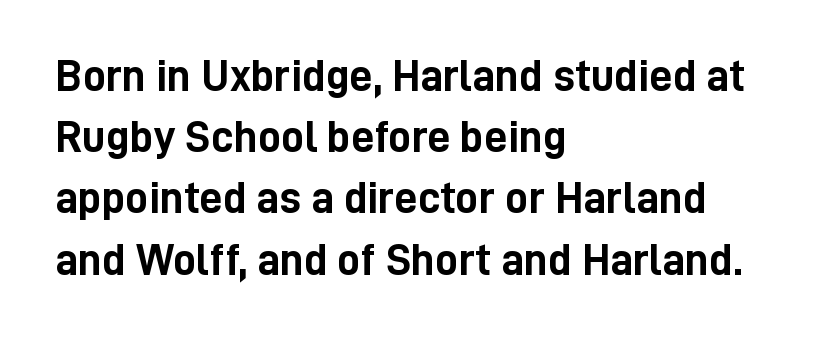
The image shows 46 px semibold, condensed sans-serif type, upright; set left-aligned, normal line spacing (1.33x), normal letter spacing, not underlined; low stroke contrast and a medium x-height.
